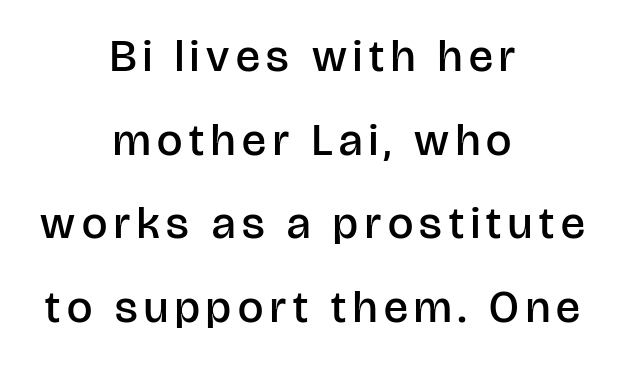
{"serif": "no", "italic": "no", "bold": "semi", "weight": "semibold", "width": "normal", "stroke_contrast": "low", "x_height": "large", "monospaced": "no", "underline": "no", "align": "center", "line_spacing_ratio": 1.86, "glyph_px": 45}
